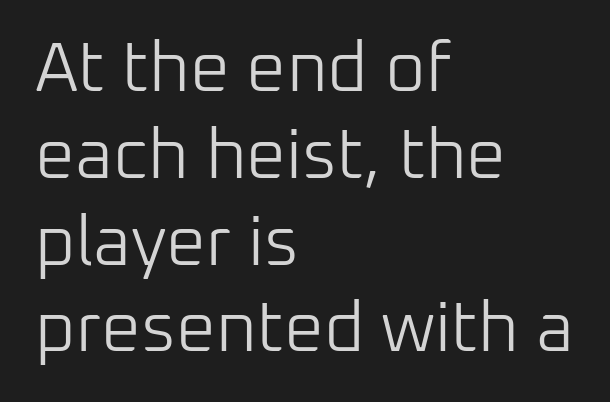
The image shows 70 px light sans-serif type, upright; set left-aligned, line spacing 1.24x, normal letter spacing, not underlined; low stroke contrast and a medium x-height.
